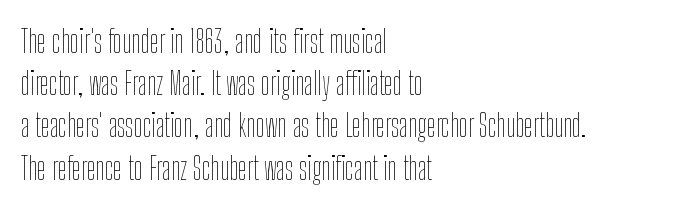
Q: Is the text bold? A: No.
Q: Is the text italic (slanted)? A: No, it is upright.
Q: Is the text underlined? A: No.
Q: How is the paragraph aligned? A: Left-aligned.
Q: Is the spacing between letters normal or unusually wide? A: Normal.
Q: Is the spacing between lines tight, normal or loose? A: Normal.
Q: Width (condensed, normal, or wide)? A: Condensed.
Q: Stroke contrast? A: Low.
Q: x-height? A: Medium.
Q: Monospaced? A: No.
